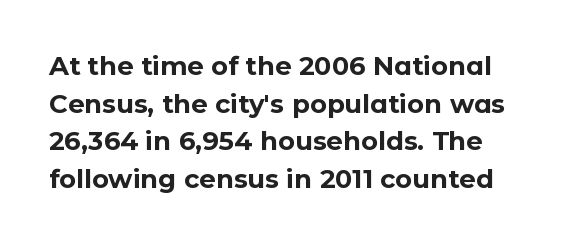
On the weight axis this lands at bold, roughly 700. Words float on clear page, feet unadorned. Interline gaps are of average width in this sample. The rendering keeps characters at their native spacing. In terms of posture, this sample is upright.
